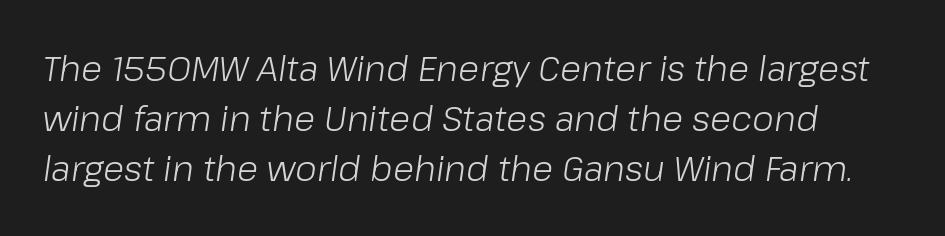
The image shows 35 px light type, italic (leaning right); set normal line spacing (1.43x), normal letter spacing, not underlined; low stroke contrast and a medium x-height.
